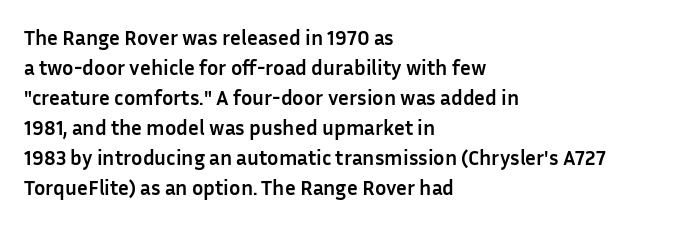
{"italic": "no", "bold": "yes", "underline": "no", "align": "left", "line_spacing": "normal", "line_spacing_ratio": 1.43, "letter_spacing": "normal", "letter_spacing_em": 0.0, "glyph_px": 21}
